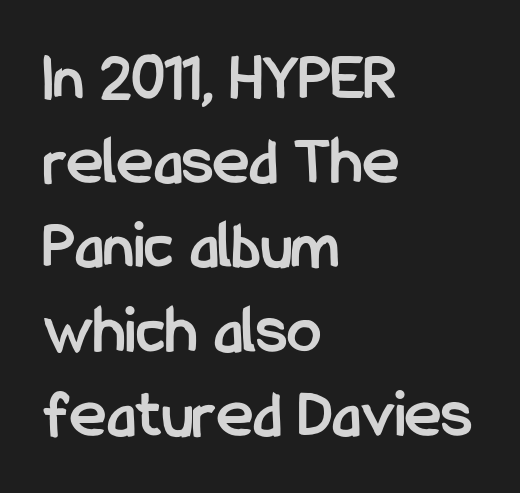
The image shows 69 px semibold, condensed sans-serif type, upright; set left-aligned, line spacing 1.22x, normal letter spacing, not underlined; low stroke contrast and a medium x-height.
